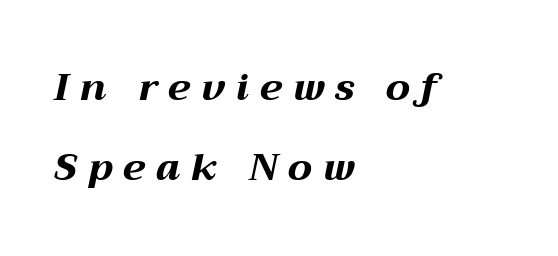
Does the lettering tilt? It does — this is italic. The tracking reads as deliberately expanded to a designer's eye. The rendering uses natural spacing where letterforms have individual widths. Casual observation: everything's shoved over to the left. Plain, unruled lines of type. These lines stand farther apart than default settings would place them.
